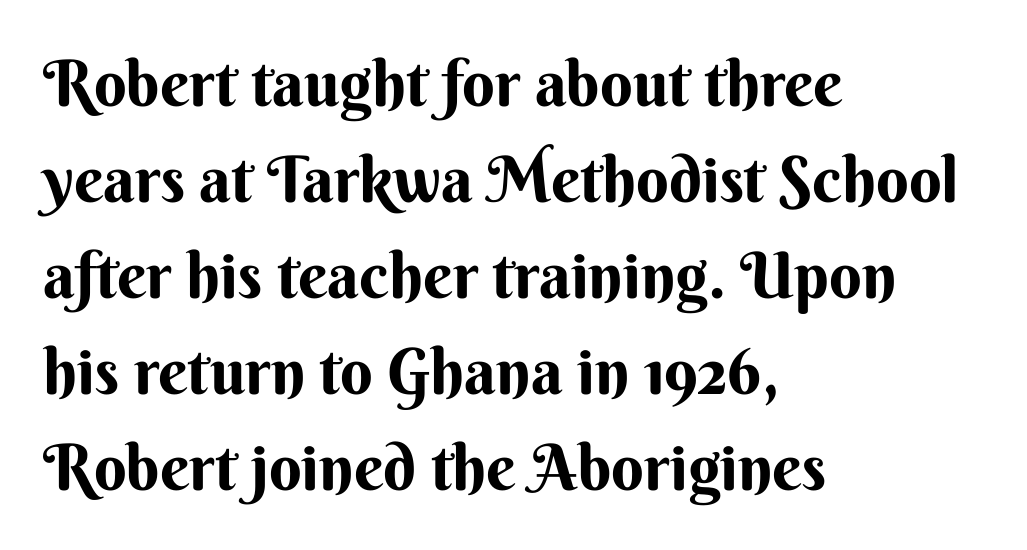
The image shows 64 px sans-serif type, upright; set left-aligned, normal line spacing (1.5x), normal letter spacing, not underlined; medium stroke contrast and a small x-height.
